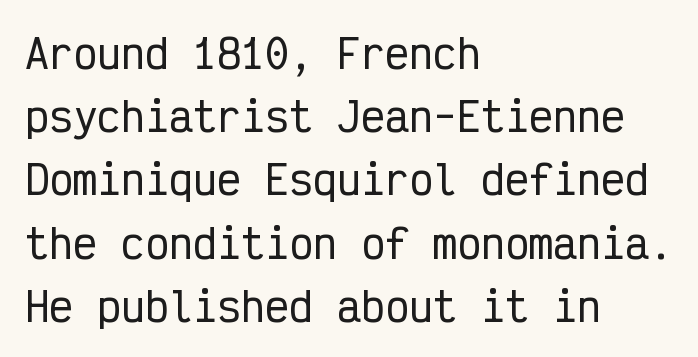
Q: Is the text italic (slanted)? A: No, it is upright.
Q: Is the typeface a serif or a sans-serif typeface? A: Sans-serif.
Q: Is the text underlined? A: No.
Q: How is the paragraph aligned? A: Left-aligned.
Q: Is the spacing between letters normal or unusually wide? A: Normal.
Q: Is the spacing between lines tight, normal or loose? A: Normal.
Q: Width (condensed, normal, or wide)? A: Condensed.
Q: Stroke contrast? A: Low.
Q: x-height? A: Medium.
Q: Monospaced? A: Yes.
